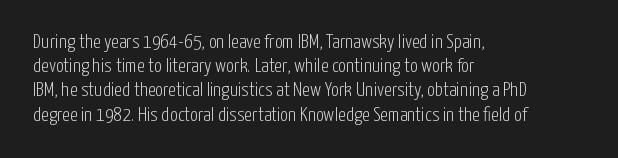
Q: Is the text bold? A: No.
Q: Is the text italic (slanted)? A: No, it is upright.
Q: Is the text underlined? A: No.
Q: How is the paragraph aligned? A: Left-aligned.
Q: Is the spacing between letters normal or unusually wide? A: Normal.
